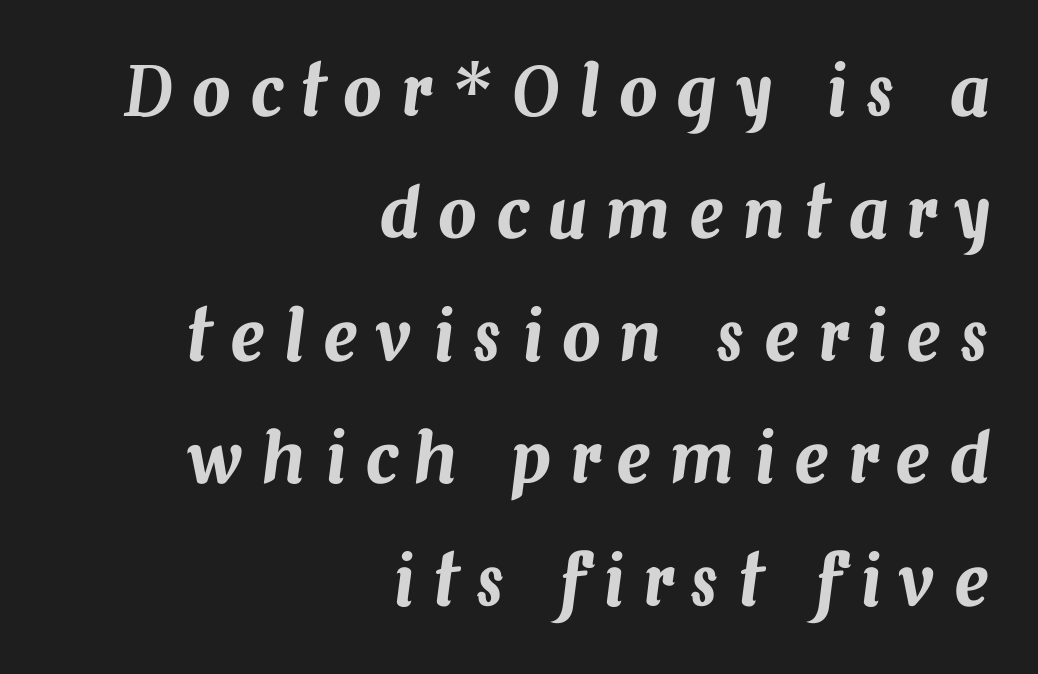
Q: Is the text italic (slanted)? A: Yes, it leans right by about 7 degrees.
Q: Is the text underlined? A: No.
Q: How is the paragraph aligned? A: Right-aligned.
Q: Is the spacing between letters normal or unusually wide? A: Unusually wide.
Q: Width (condensed, normal, or wide)? A: Normal.
Q: Stroke contrast? A: Medium.
Q: x-height? A: Medium.
Q: Monospaced? A: No.
